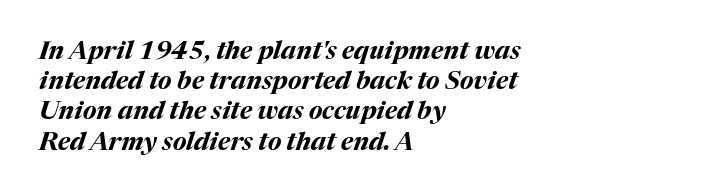
{"italic": "yes", "lean": "right", "slant_degrees": 17, "bold": "yes", "underline": "no", "align": "left", "line_spacing_ratio": 1.21, "letter_spacing": "normal", "letter_spacing_em": 0.0, "glyph_px": 25}
